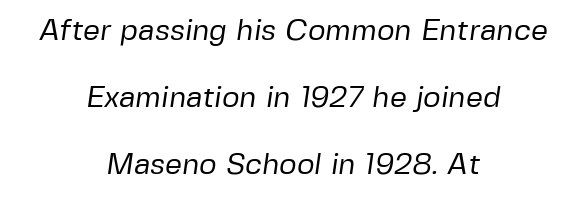
{"serif": "no", "bold": "no", "weight": "regular", "width": "normal", "stroke_contrast": "low", "x_height": "medium", "monospaced": "no", "underline": "no", "align": "center", "line_spacing": "loose", "line_spacing_ratio": 2.24, "letter_spacing": "normal", "letter_spacing_em": 0.0, "glyph_px": 30}
